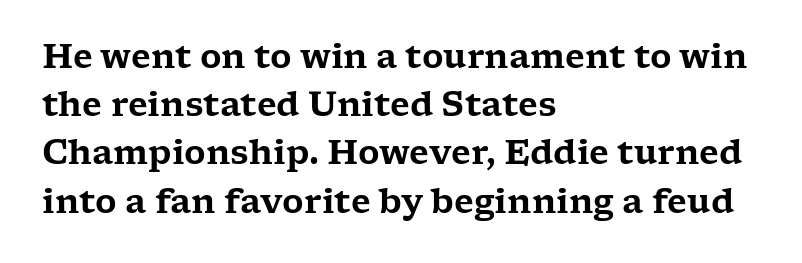
Q: Is the text italic (slanted)? A: No, it is upright.
Q: Is the typeface a serif or a sans-serif typeface? A: Serif.
Q: Is the text underlined? A: No.
Q: How is the paragraph aligned? A: Left-aligned.
Q: Is the spacing between letters normal or unusually wide? A: Normal.
Q: Is the spacing between lines tight, normal or loose? A: Normal.
Q: Width (condensed, normal, or wide)? A: Wide.
Q: Stroke contrast? A: Low.
Q: x-height? A: Medium.
Q: Monospaced? A: No.
